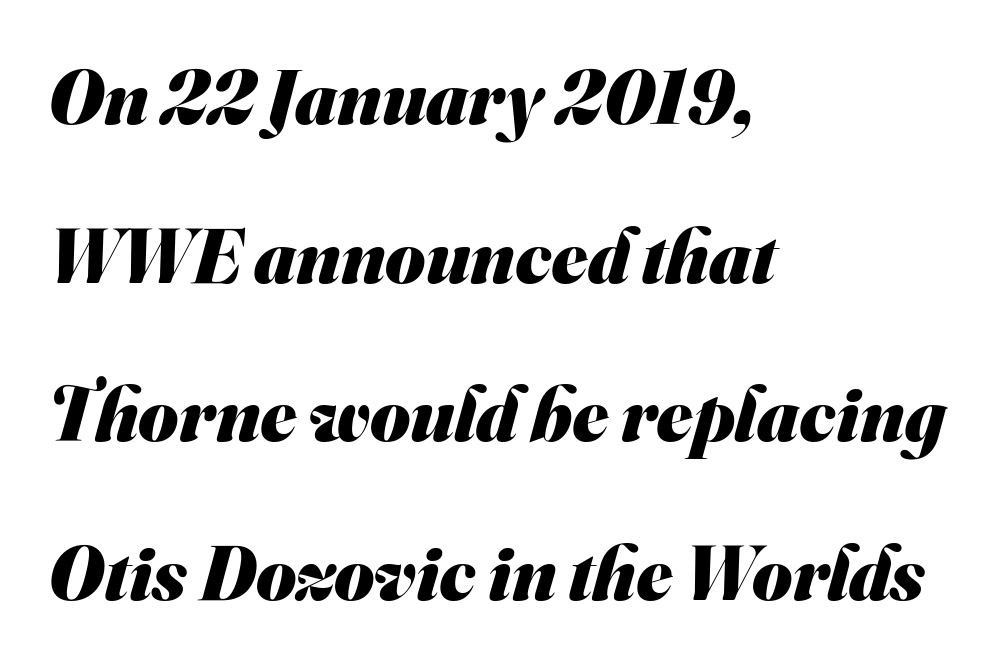
The tracking reads as untouched default to a designer's eye. Does the weight exceed regular? Yes, all the way to bold. The baseline area is clear. You can tell from the bare stems that sans-serif type was used. The rendering anchors every line to the left-hand side.
